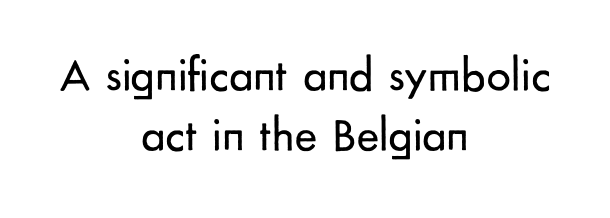
{"serif": "no", "italic": "no", "bold": "no", "weight": "regular", "width": "normal", "stroke_contrast": "low", "x_height": "small", "monospaced": "no", "underline": "no", "align": "center", "line_spacing": "normal", "line_spacing_ratio": 1.25, "letter_spacing": "normal", "letter_spacing_em": 0.0, "glyph_px": 48}
